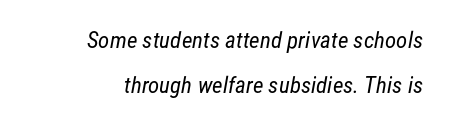
Q: Is the text bold? A: No.
Q: Is the text underlined? A: No.
Q: How is the paragraph aligned? A: Right-aligned.
Q: Is the spacing between letters normal or unusually wide? A: Normal.
Q: Is the spacing between lines tight, normal or loose? A: Loose.
